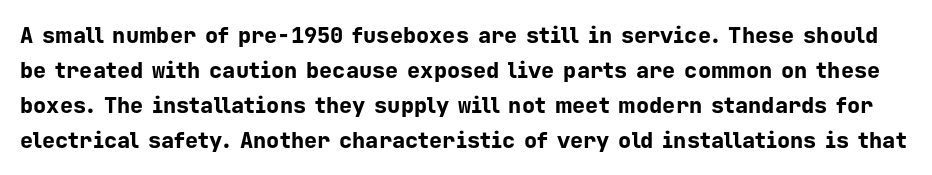
Q: Is the text bold? A: Yes.
Q: Is the text italic (slanted)? A: No, it is upright.
Q: Is the text underlined? A: No.
Q: Is the spacing between letters normal or unusually wide? A: Normal.
Q: Is the spacing between lines tight, normal or loose? A: Normal.
